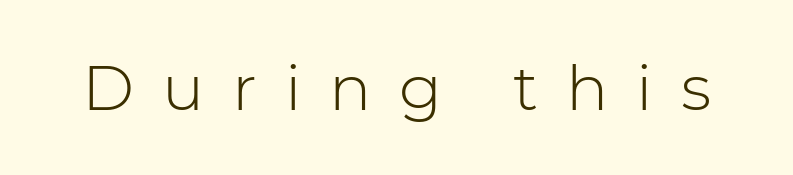
{"serif": "no", "italic": "no", "bold": "no", "weight": "light", "width": "normal", "stroke_contrast": "low", "x_height": "medium", "monospaced": "no", "underline": "no", "letter_spacing": "wide", "letter_spacing_em": 0.44, "glyph_px": 63}
